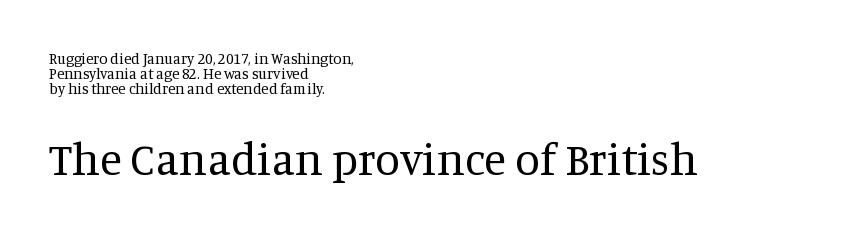
{"serif": "yes", "italic": "no", "bold": "no", "weight": "regular", "width": "normal", "stroke_contrast": "medium", "x_height": "large", "monospaced": "no", "underline": "no", "align": "left", "line_spacing": "tight", "line_spacing_ratio": 1.01, "letter_spacing": "normal", "letter_spacing_em": 0.0, "larger_block": "second", "size_ratio": 3.0, "glyph_px": 45}
